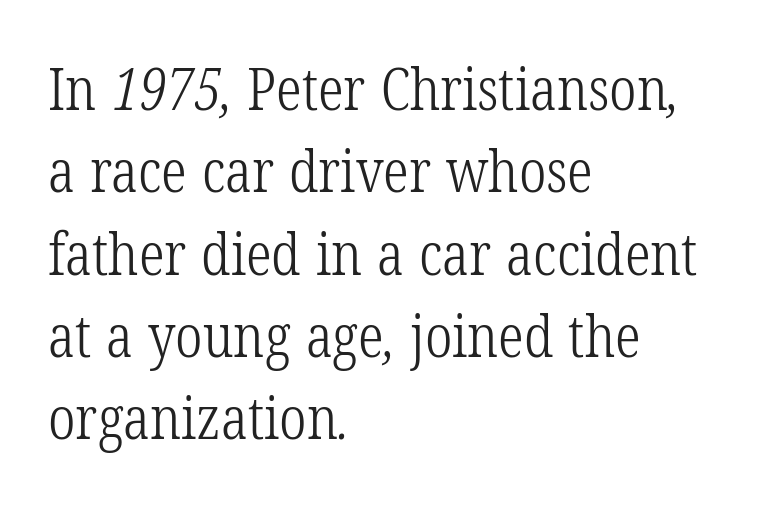
The image shows 58 px light, condensed serif type; set left-aligned, normal line spacing (1.42x), normal letter spacing, not underlined; low stroke contrast and a medium x-height.
